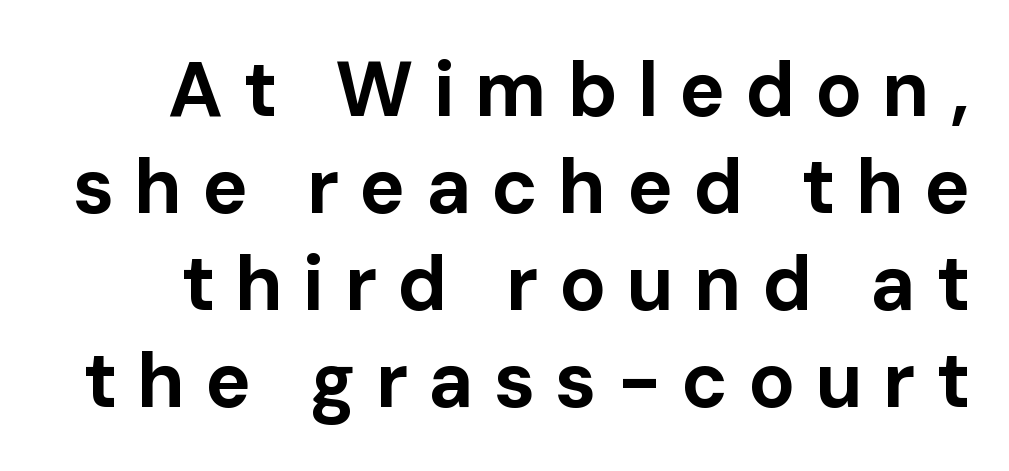
Q: Is the text bold? A: Yes.
Q: Is the text italic (slanted)? A: No, it is upright.
Q: Is the typeface a serif or a sans-serif typeface? A: Sans-serif.
Q: Is the text underlined? A: No.
Q: Is the spacing between letters normal or unusually wide? A: Unusually wide.
Q: Is the spacing between lines tight, normal or loose? A: Normal.
Q: Width (condensed, normal, or wide)? A: Normal.
Q: Stroke contrast? A: Low.
Q: x-height? A: Medium.
Q: Monospaced? A: No.
